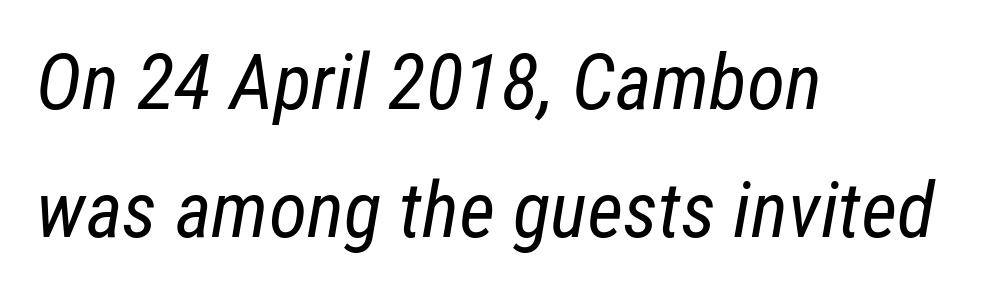
The image shows 78 px regular-weight, condensed type, italic (leaning right); set left-aligned, normal line spacing (1.64x), normal letter spacing, not underlined; low stroke contrast and a medium x-height.
